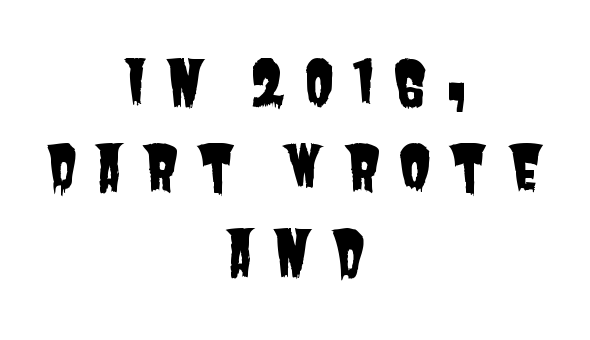
Q: Is the typeface a serif or a sans-serif typeface? A: Sans-serif.
Q: Is the text underlined? A: No.
Q: How is the paragraph aligned? A: Centered.
Q: Is the spacing between letters normal or unusually wide? A: Unusually wide.
Q: Is the spacing between lines tight, normal or loose? A: Normal.
Q: Width (condensed, normal, or wide)? A: Condensed.
Q: Stroke contrast? A: Low.
Q: x-height? A: Large.
Q: Monospaced? A: No.
